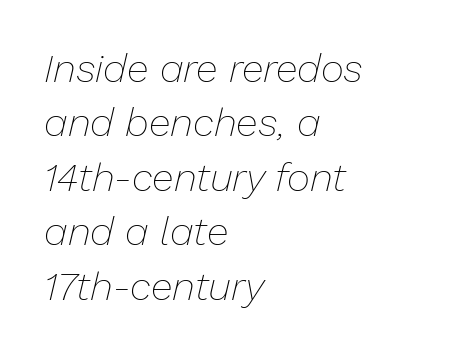
{"italic": "yes", "lean": "right", "slant_degrees": 13, "bold": "no", "weight": "thin", "width": "normal", "stroke_contrast": "low", "x_height": "medium", "monospaced": "no", "underline": "no", "align": "left", "line_spacing": "normal", "line_spacing_ratio": 1.36, "letter_spacing": "normal", "letter_spacing_em": 0.0, "glyph_px": 40}
